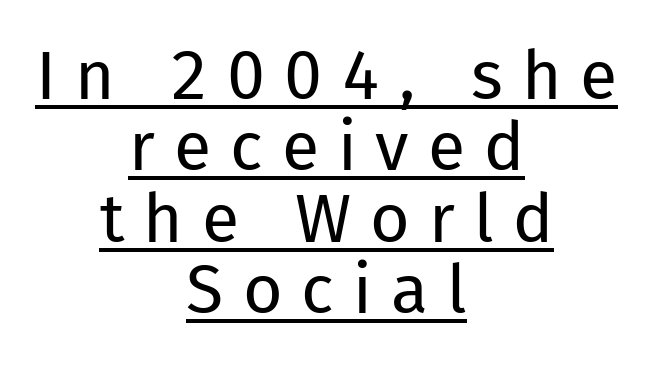
The image shows 68 px regular-weight sans-serif type, upright; set centered, tight line spacing (1.05x), unusually wide letter spacing (+0.28 em), underlined; low stroke contrast and a medium x-height.
